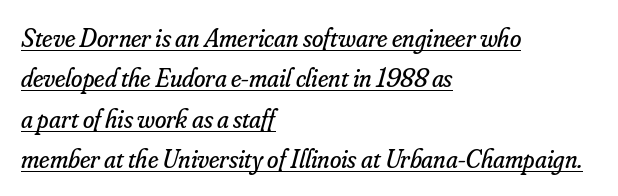
The image shows 26 px text type, italic (leaning right); set left-aligned, normal line spacing (1.55x), normal letter spacing, underlined.
